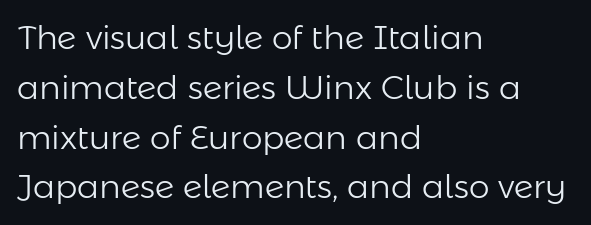
Q: Is the text bold? A: No.
Q: Is the text italic (slanted)? A: No, it is upright.
Q: Is the typeface a serif or a sans-serif typeface? A: Sans-serif.
Q: Is the text underlined? A: No.
Q: How is the paragraph aligned? A: Left-aligned.
Q: Is the spacing between letters normal or unusually wide? A: Normal.
Q: Is the spacing between lines tight, normal or loose? A: Normal.
Q: Width (condensed, normal, or wide)? A: Normal.
Q: Stroke contrast? A: Low.
Q: x-height? A: Medium.
Q: Monospaced? A: No.
